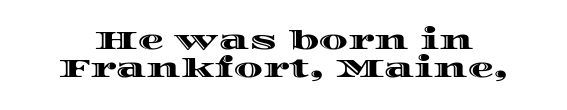
Q: Is the text italic (slanted)? A: No, it is upright.
Q: Is the text underlined? A: No.
Q: Is the spacing between letters normal or unusually wide? A: Normal.
Q: Is the spacing between lines tight, normal or loose? A: Tight.
